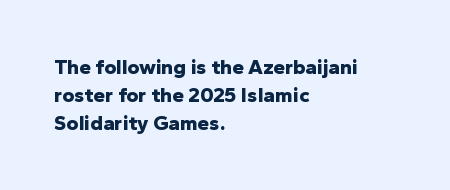
Q: Is the text bold? A: Yes.
Q: Is the text italic (slanted)? A: No, it is upright.
Q: Is the text underlined? A: No.
Q: How is the paragraph aligned? A: Left-aligned.
Q: Is the spacing between letters normal or unusually wide? A: Normal.
Q: Is the spacing between lines tight, normal or loose? A: Normal.
